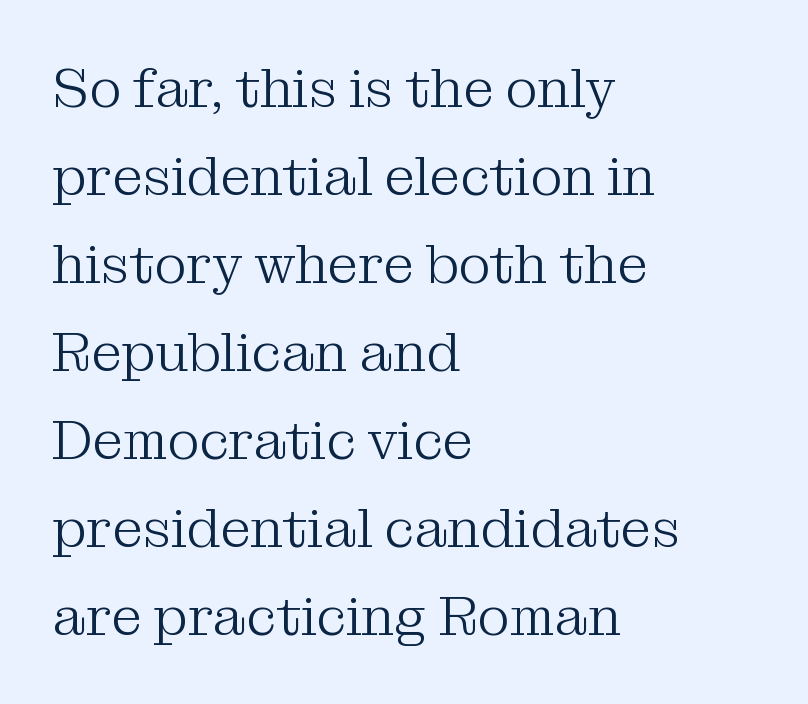
Stems and bowls with no extra thickness — not bold. The area under the type is left untouched. A typesetter would label this face a serif. The rendering keeps characters at their native spacing. This rendering uses left alignment, leaving the right contour irregular. Is this a fixed-width face? No — the glyphs have proportional, varying widths.
